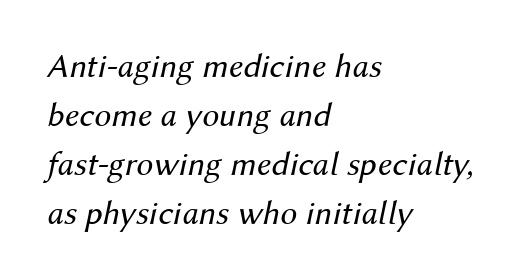
The image shows 34 px regular-weight type, italic (leaning right); set left-aligned, normal line spacing (1.44x), normal letter spacing, not underlined; medium stroke contrast and a medium x-height.
